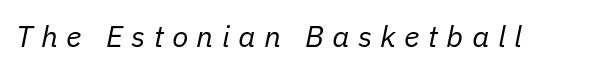
The letters are slanted; this is an italic face. The rendering uses natural spacing where letterforms have individual widths. The space directly below the letters is spotless. Caption: expanded tracking, letters set apart.
